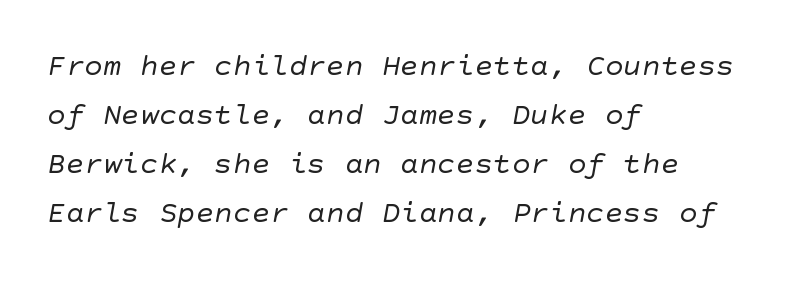
Q: Is the text bold? A: No.
Q: Is the typeface a serif or a sans-serif typeface? A: Sans-serif.
Q: Is the text underlined? A: No.
Q: How is the paragraph aligned? A: Left-aligned.
Q: Is the spacing between letters normal or unusually wide? A: Normal.
Q: Is the spacing between lines tight, normal or loose? A: Normal.
Q: Width (condensed, normal, or wide)? A: Normal.
Q: Stroke contrast? A: Low.
Q: x-height? A: Large.
